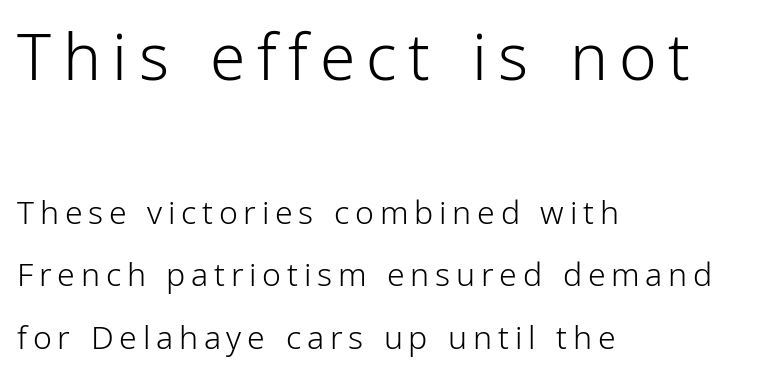
The typography opts for an upright posture over an oblique one. The rendering uses natural spacing where letterforms have individual widths. The zone under the glyphs is completely vacant. The passage shown stacks its lines with a broad gap. Character size in the leading block exceeds that of the trailing block.
